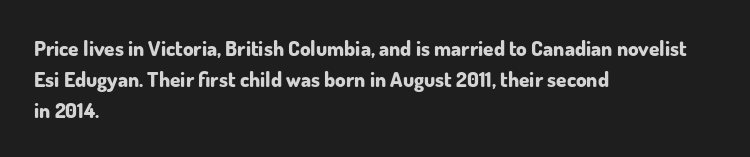
The image shows 21 px bold type, upright; set left-aligned, normal line spacing (1.47x), normal letter spacing, not underlined.
